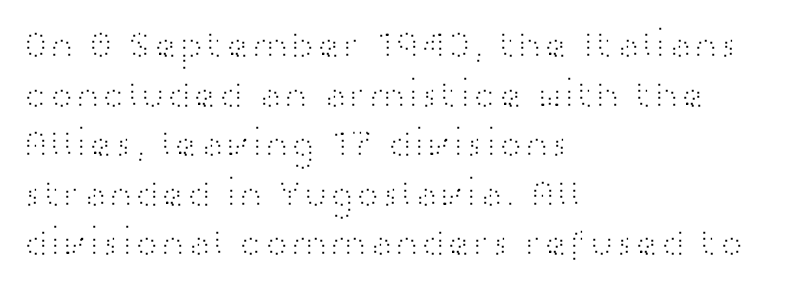
Does extra space separate the letters? No, they use regular spacing. Interline gaps are of average width in this sample. Each row of text sits above clean, open space. The face looks like a standard text weight, possibly lighter. Spacing verdict: proportional, widths tailored to each character. Quick note: not italic, upright.
